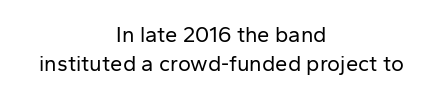
The passage is arranged like a title page — every line centered. Tall strokes in this sample are plumb rather than angled. The line-height multiplier appears to be the usual default. Observe the ordinary spacing: letters are neighbours, not strangers. Counters stay open thanks to moderate or lighter strokes. Has an underline been added? It has not.
